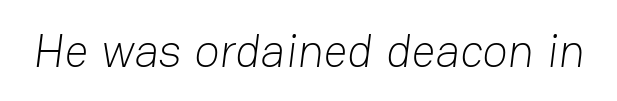
The face used here is rendered with its standard letterfit. Anything drawn beneath the words? Only blank space. Typographically, this falls in the sans-serif category. You could not count columns in this text — the font is proportionally spaced. The typeface has the unassuming heft of standard copy or less.
